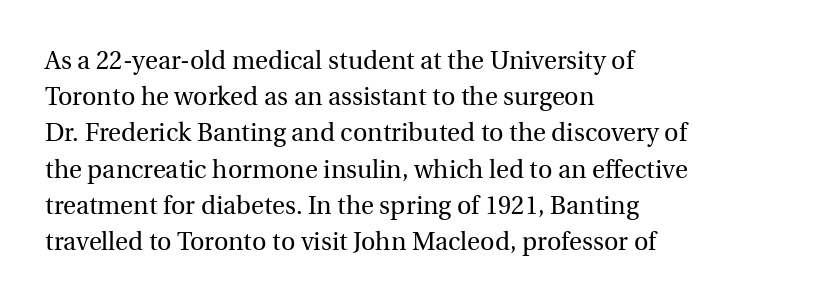
The cut favours lightness, reaching ordinary text weight at its darkest. Left-aligned paragraph, ragged on the right. There is no visible air inserted between adjacent glyphs. Has an underline been added? It has not. Upright lettering throughout. Leading matches the norm, producing a regular column.
